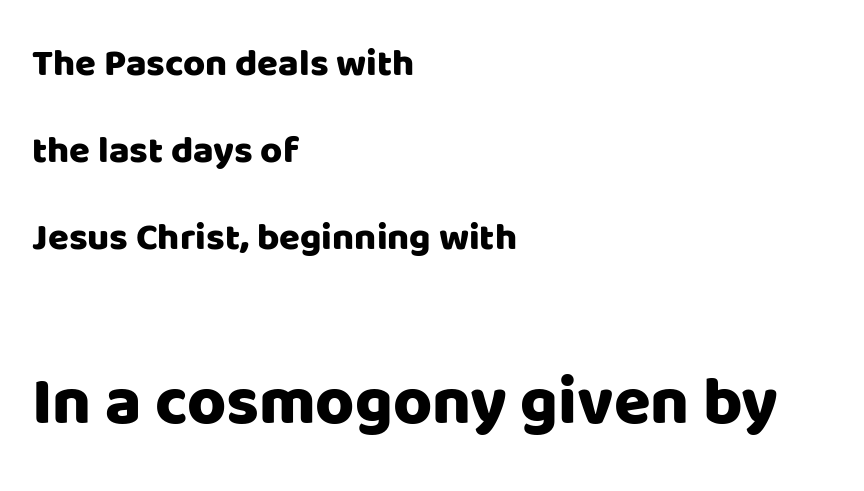
Is the lower block the larger one? Yes — the lower block carries the bigger type. Is this a fixed-width face? No — the glyphs have proportional, varying widths. Summary of vertical rhythm: relaxed, with wide interline spacing. If you drew a line through each stem, it would be perfectly vertical. The letters carry no serifs — their stems end cleanly without finishing strokes. The words here are not underlined.
